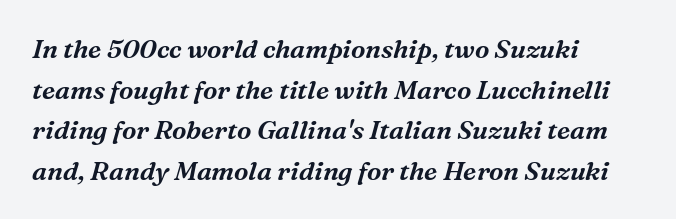
The foot of each line stays bare and open. Slanted lettering throughout. The space between consecutive lines is moderate. Tracking value appears to be zero — textbook default spacing. This sample is left-justified, so line endings fall wherever the words run out.
